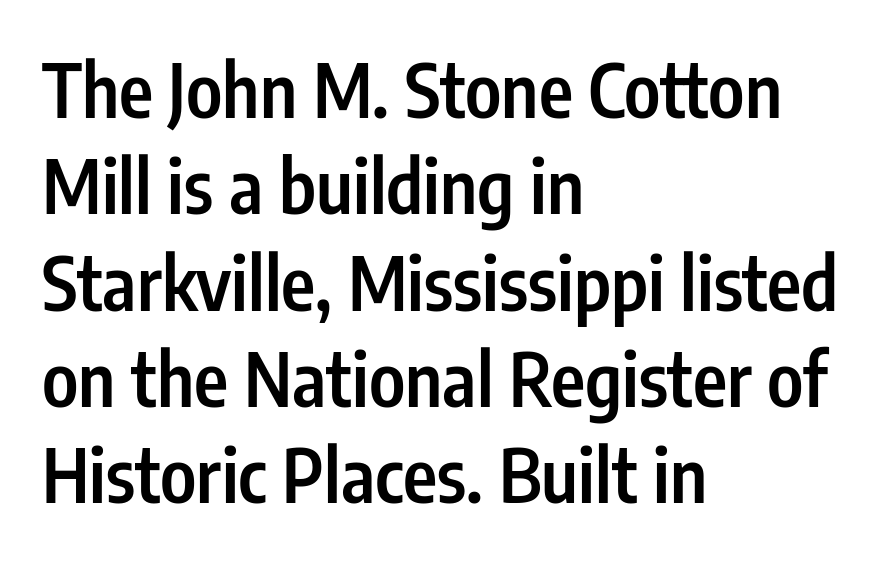
The image shows 73 px semibold, condensed sans-serif type, upright; set left-aligned, normal line spacing (1.32x), normal letter spacing, not underlined; low stroke contrast and a medium x-height.
